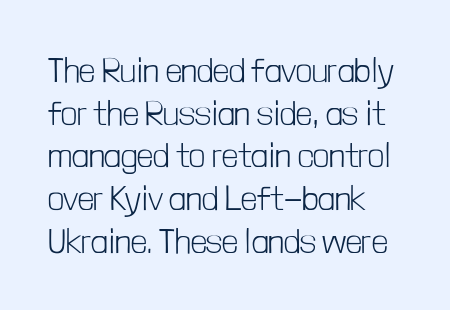
{"serif": "no", "italic": "no", "bold": "no", "weight": "light", "width": "condensed", "stroke_contrast": "low", "x_height": "medium", "monospaced": "no", "underline": "no", "align": "left", "line_spacing_ratio": 1.22, "letter_spacing": "normal", "letter_spacing_em": 0.0, "glyph_px": 35}
